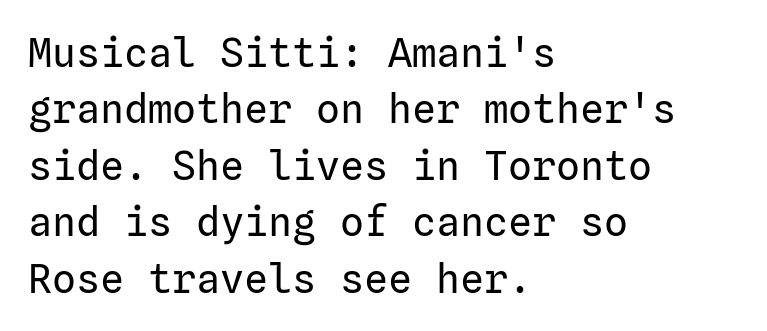
Letter spacing: default. These lines were composed using upright roman letters. Each line starts at the same left margin while the right side varies. This rendering employs a face without finishing strokes, i.e., a sans-serif.
